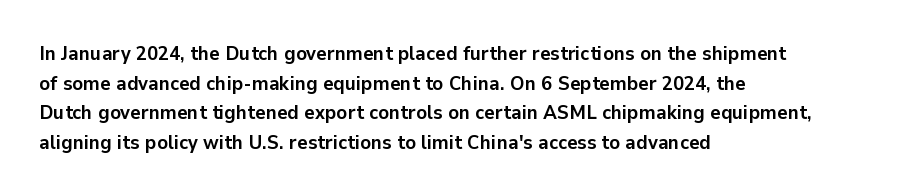
{"italic": "no", "bold": "yes", "underline": "no", "align": "left", "line_spacing": "normal", "line_spacing_ratio": 1.48, "letter_spacing": "normal", "letter_spacing_em": 0.0, "glyph_px": 20}
